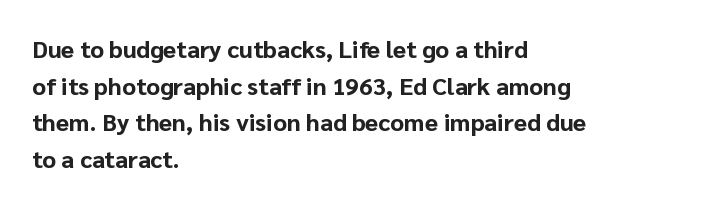
The image shows 24 px bold type, upright; set left-aligned, normal line spacing (1.53x), normal letter spacing, not underlined.
